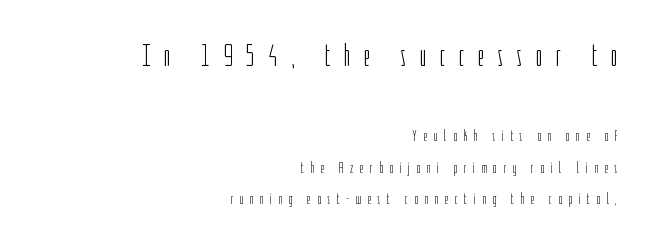
{"serif": "no", "italic": "no", "bold": "no", "weight": "light", "width": "condensed", "stroke_contrast": "low", "x_height": "medium", "monospaced": "no", "underline": "no", "align": "right", "line_spacing": "loose", "line_spacing_ratio": 1.98, "letter_spacing": "wide", "letter_spacing_em": 0.4, "larger_block": "first", "size_ratio": 2.0, "glyph_px": 32}
